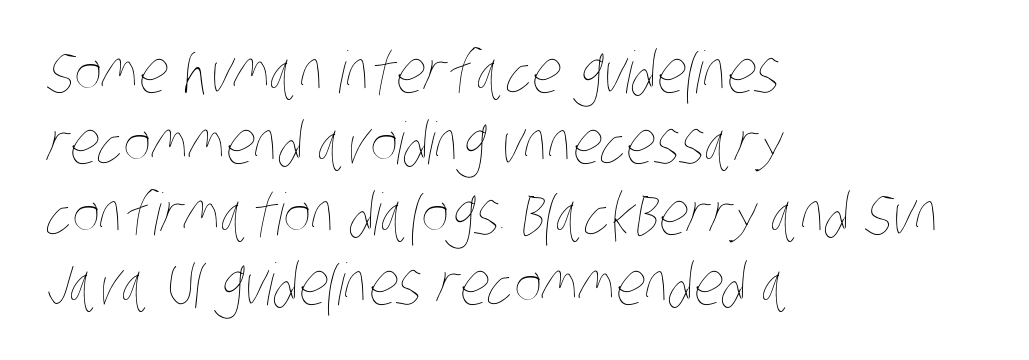
Stem width sits at or under what a default text font uses. This sample has the flowing, uneven cadence of proportional lettering. The glyphs are unaccompanied by any horizontal stroke below them. Casual observation: everything's shoved over to the left.
